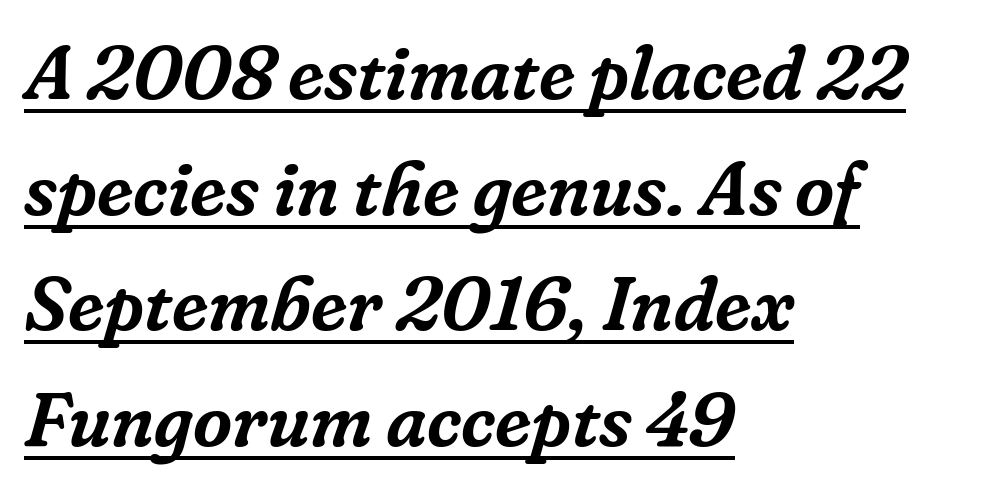
Q: Is the text italic (slanted)? A: Yes, it leans right by about 16 degrees.
Q: Is the typeface a serif or a sans-serif typeface? A: Serif.
Q: Is the text underlined? A: Yes.
Q: How is the paragraph aligned? A: Left-aligned.
Q: Is the spacing between letters normal or unusually wide? A: Normal.
Q: Is the spacing between lines tight, normal or loose? A: Normal.
Q: Width (condensed, normal, or wide)? A: Normal.
Q: Stroke contrast? A: Low.
Q: x-height? A: Medium.
Q: Monospaced? A: No.
